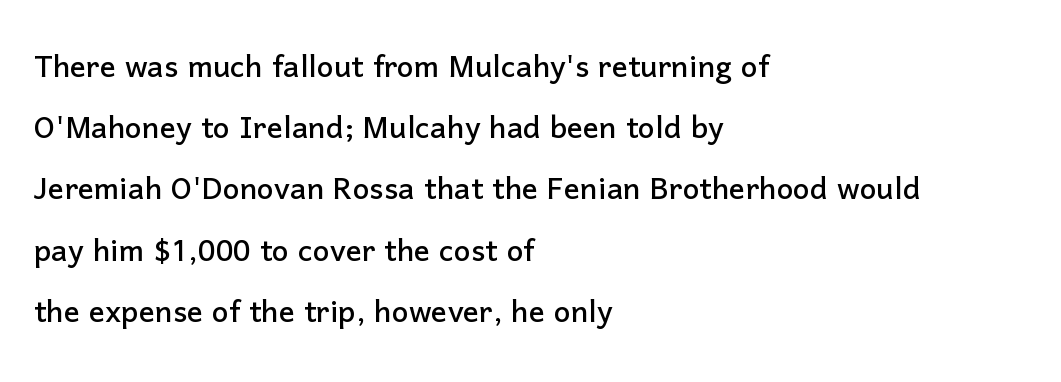
The image shows 40 px sans-serif type, upright; set left-aligned, normal line spacing (1.53x), normal letter spacing, not underlined; low stroke contrast and a medium x-height.
